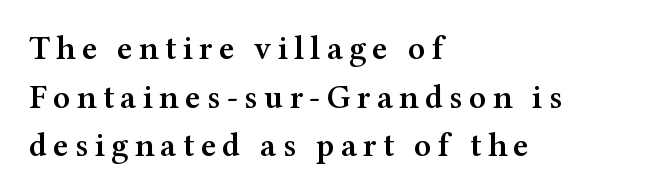
Q: Is the text bold? A: Semi-bold.
Q: Is the text italic (slanted)? A: No, it is upright.
Q: Is the typeface a serif or a sans-serif typeface? A: Serif.
Q: Is the text underlined? A: No.
Q: How is the paragraph aligned? A: Left-aligned.
Q: Is the spacing between lines tight, normal or loose? A: Normal.
Q: Width (condensed, normal, or wide)? A: Wide.
Q: Stroke contrast? A: Medium.
Q: x-height? A: Medium.
Q: Monospaced? A: No.
